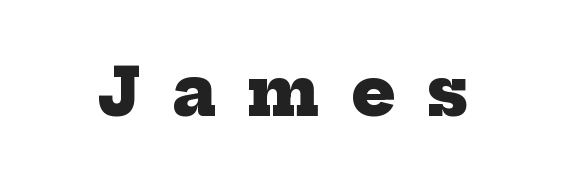
You could not count columns in this text — the font is proportionally spaced. A serif font was chosen for this passage. Descenders are the only things crossing below the line. Look at the stroke-to-counter ratio: heavy, a bold.
